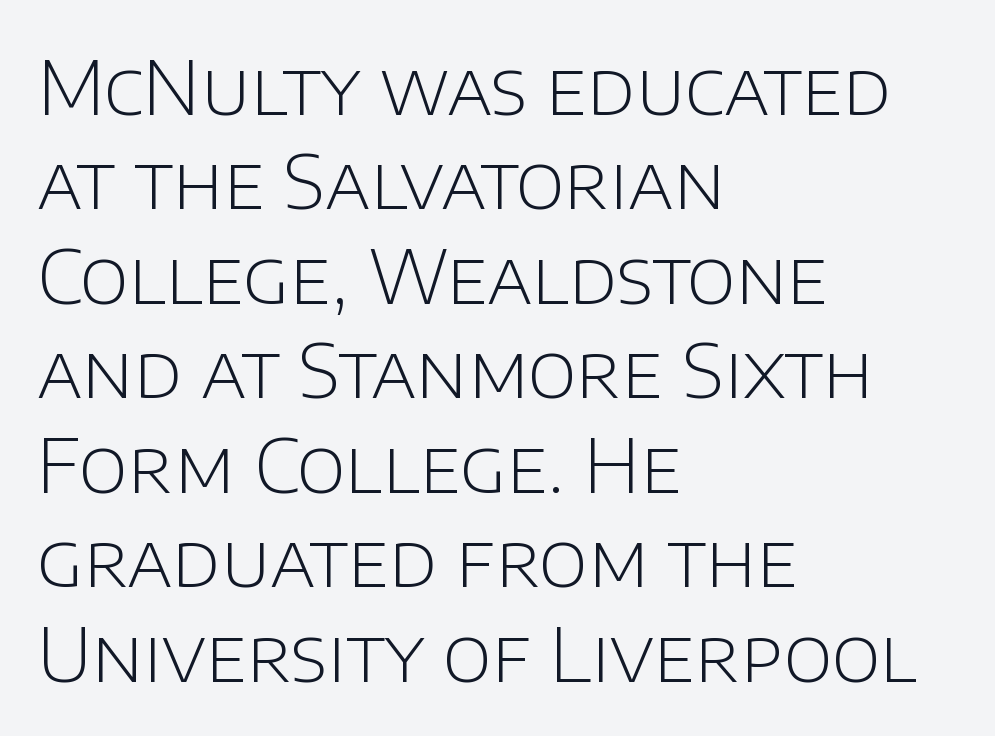
Q: Is the text bold? A: No.
Q: Is the text italic (slanted)? A: No, it is upright.
Q: Is the typeface a serif or a sans-serif typeface? A: Sans-serif.
Q: Is the text underlined? A: No.
Q: How is the paragraph aligned? A: Left-aligned.
Q: Is the spacing between letters normal or unusually wide? A: Normal.
Q: Is the spacing between lines tight, normal or loose? A: Normal.
Q: Width (condensed, normal, or wide)? A: Normal.
Q: Stroke contrast? A: Low.
Q: x-height? A: Large.
Q: Monospaced? A: No.
